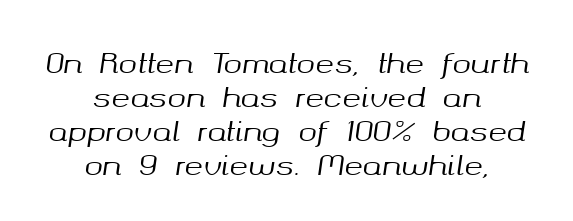
The image shows 28 px text type, italic (leaning right); set centered, line spacing 1.22x, normal letter spacing, not underlined; medium stroke contrast and a medium x-height.
